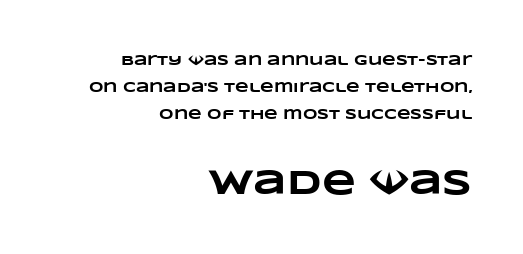
Each line ends at the same right margin while the left side varies. How would I describe the line gaps? Wide and relaxed. Stroke thickness is high; the sample reads as a true bold. Each letter keeps its own natural width here, so spacing adapts to shape.
